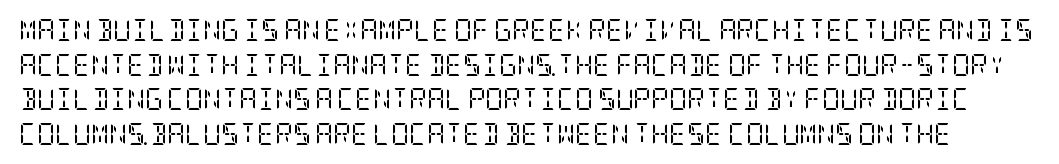
Letters rest on an invisible, unmarked baseline. These glyphs show unthickened strokes, regular width or finer. Horizontal bands of white between lines are of average thickness. The letterforms sit shoulder to shoulder at normal distance. Nope, not italic — everything's standing straight.
